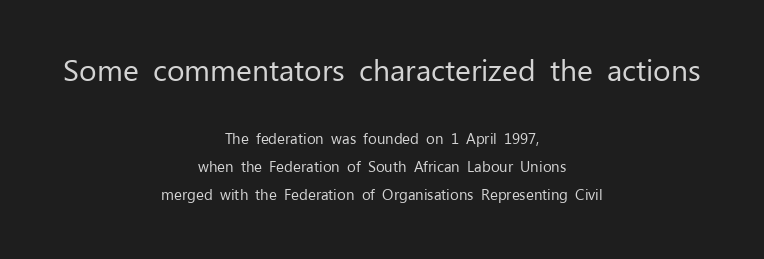
The image shows 30 px regular-weight sans-serif type, upright; set centered, line spacing 1.86x, normal letter spacing, not underlined; the first (top) block is 2.0x larger; low stroke contrast and a medium x-height.
